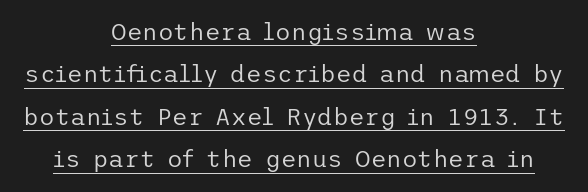
The image shows 24 px text type, upright; set centered, line spacing 1.77x, normal letter spacing, underlined.
